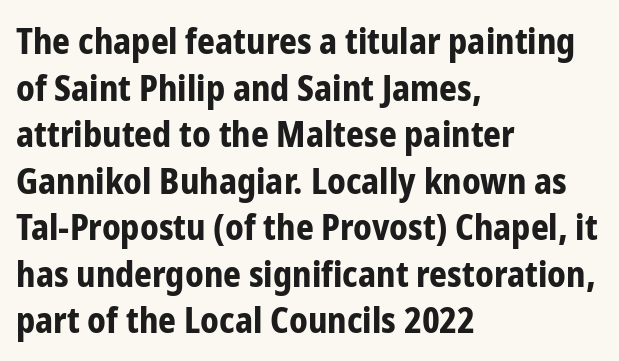
Q: Is the text bold? A: Yes.
Q: Is the text italic (slanted)? A: No, it is upright.
Q: Is the typeface a serif or a sans-serif typeface? A: Sans-serif.
Q: Is the text underlined? A: No.
Q: How is the paragraph aligned? A: Left-aligned.
Q: Is the spacing between letters normal or unusually wide? A: Normal.
Q: Is the spacing between lines tight, normal or loose? A: Normal.
Q: Width (condensed, normal, or wide)? A: Condensed.
Q: Stroke contrast? A: Low.
Q: x-height? A: Medium.
Q: Monospaced? A: No.
